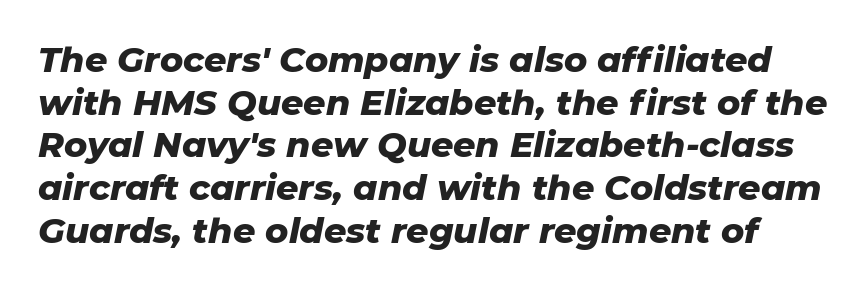
{"italic": "yes", "lean": "right", "slant_degrees": 11, "bold": "yes", "weight": "heavy", "width": "normal", "stroke_contrast": "low", "x_height": "medium", "monospaced": "no", "underline": "no", "line_spacing_ratio": 1.22, "letter_spacing": "normal", "letter_spacing_em": 0.0, "glyph_px": 35}
